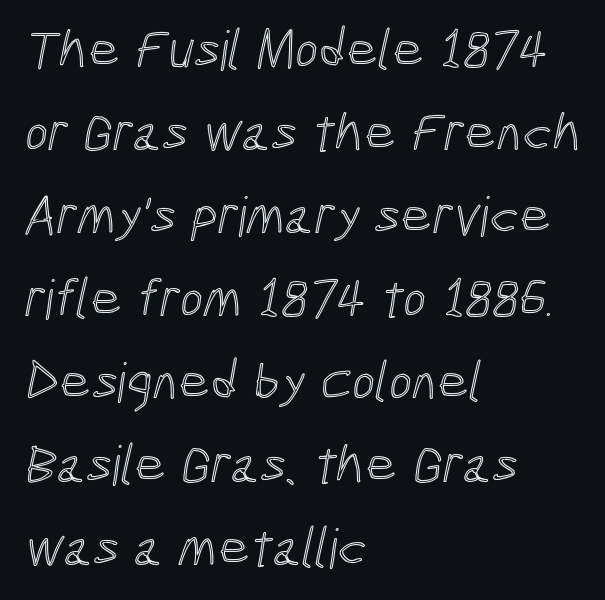
Check the space under the baseline: it is left empty. A normal amount of white space separates one row of letters from the next. Casual observation: everything's shoved over to the left. Each letter keeps its own natural width here, so spacing adapts to shape.
